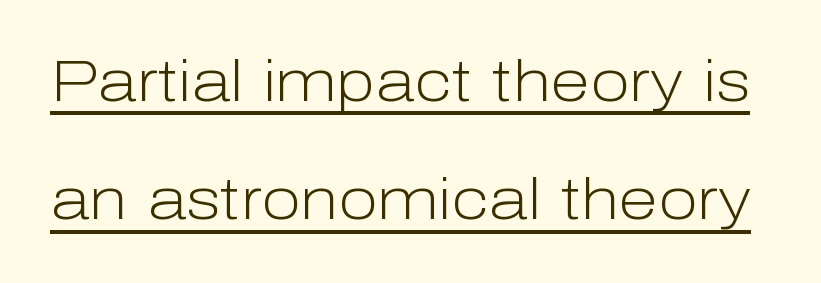
Q: Is the text bold? A: No.
Q: Is the text italic (slanted)? A: No, it is upright.
Q: Is the typeface a serif or a sans-serif typeface? A: Sans-serif.
Q: Is the text underlined? A: Yes.
Q: Is the spacing between letters normal or unusually wide? A: Normal.
Q: Is the spacing between lines tight, normal or loose? A: Loose.
Q: Width (condensed, normal, or wide)? A: Normal.
Q: Stroke contrast? A: Low.
Q: x-height? A: Medium.
Q: Monospaced? A: No.
